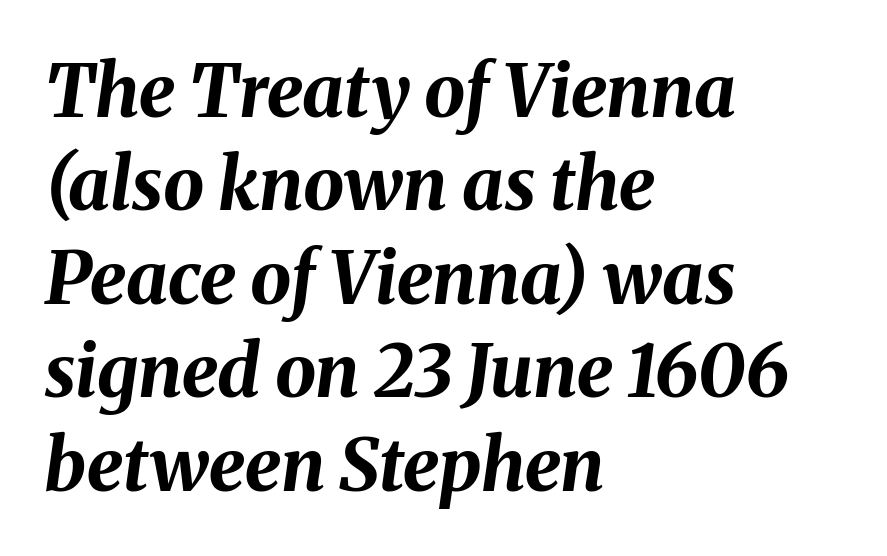
Q: Is the text bold? A: Yes.
Q: Is the text italic (slanted)? A: Yes, it leans right by about 8 degrees.
Q: Is the text underlined? A: No.
Q: How is the paragraph aligned? A: Left-aligned.
Q: Is the spacing between letters normal or unusually wide? A: Normal.
Q: Is the spacing between lines tight, normal or loose? A: Normal.
Q: Width (condensed, normal, or wide)? A: Normal.
Q: Stroke contrast? A: Medium.
Q: x-height? A: Medium.
Q: Monospaced? A: No.
